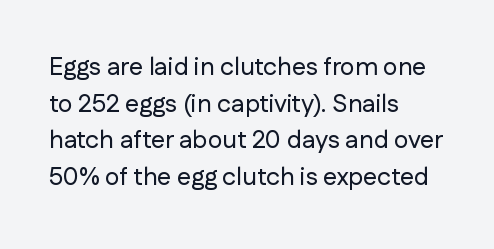
{"italic": "no", "underline": "no", "align": "left", "line_spacing": "normal", "line_spacing_ratio": 1.47, "letter_spacing": "normal", "letter_spacing_em": 0.0, "glyph_px": 25}
